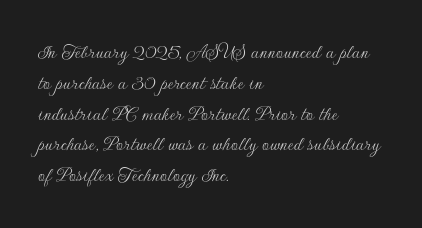
The image shows 22 px text type; set left-aligned, normal line spacing (1.4x), normal letter spacing, not underlined.
